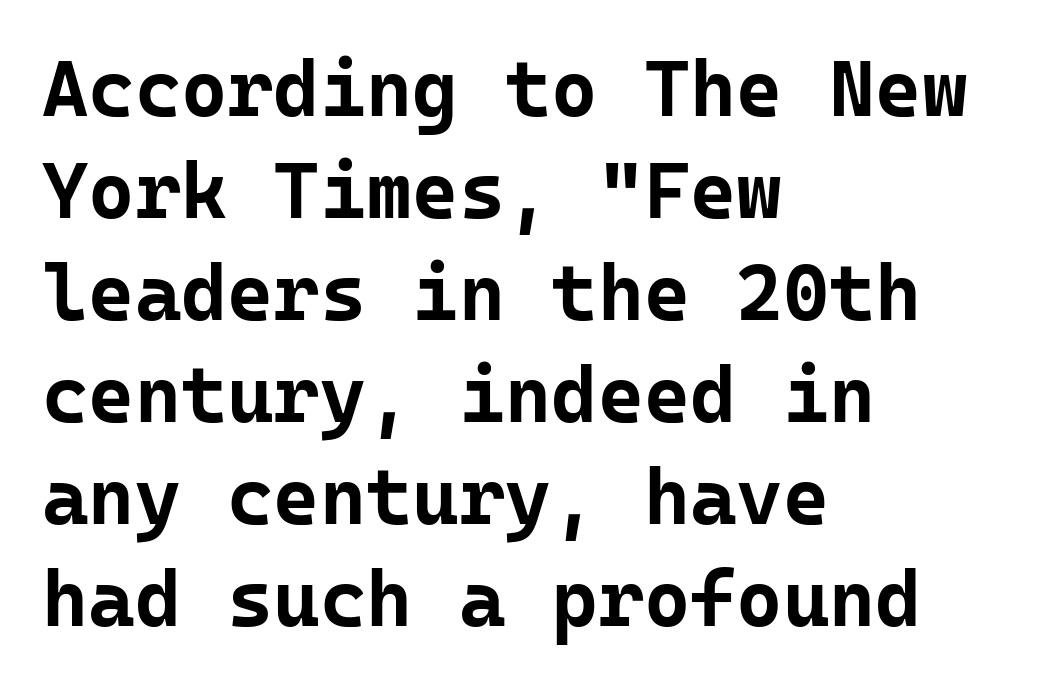
Q: Is the text bold? A: Yes.
Q: Is the text italic (slanted)? A: No, it is upright.
Q: Is the typeface a serif or a sans-serif typeface? A: Sans-serif.
Q: Is the text underlined? A: No.
Q: How is the paragraph aligned? A: Left-aligned.
Q: Is the spacing between letters normal or unusually wide? A: Normal.
Q: Is the spacing between lines tight, normal or loose? A: Normal.
Q: Width (condensed, normal, or wide)? A: Normal.
Q: Stroke contrast? A: Low.
Q: x-height? A: Medium.
Q: Monospaced? A: Yes.
